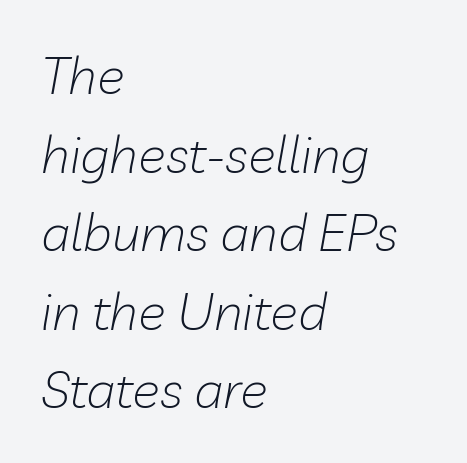
The image shows 52 px light type, italic (leaning right); set left-aligned, normal line spacing (1.51x), normal letter spacing, not underlined; low stroke contrast and a medium x-height.
